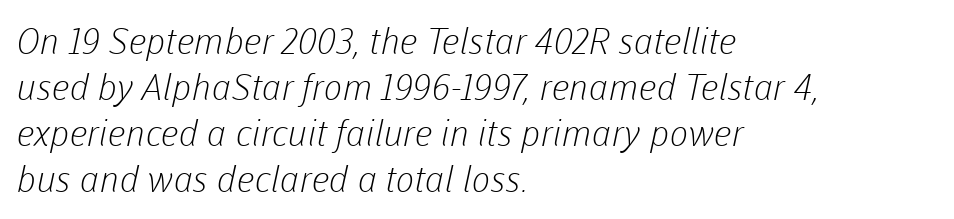
Reading down the column, the eye jumps a familiar distance to each next line. Alignment: flush left. Plain, unruled lines of type. Note the varied advance widths — an 'i' is clearly narrower than an 'm'.
